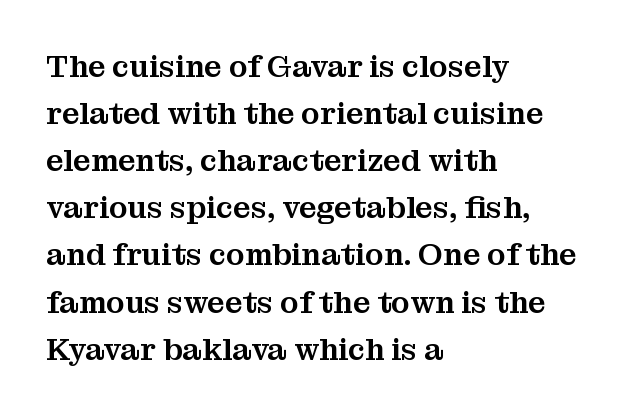
The image shows 31 px serif type, upright; set left-aligned, normal line spacing (1.52x), normal letter spacing, not underlined; medium stroke contrast and a medium x-height.
